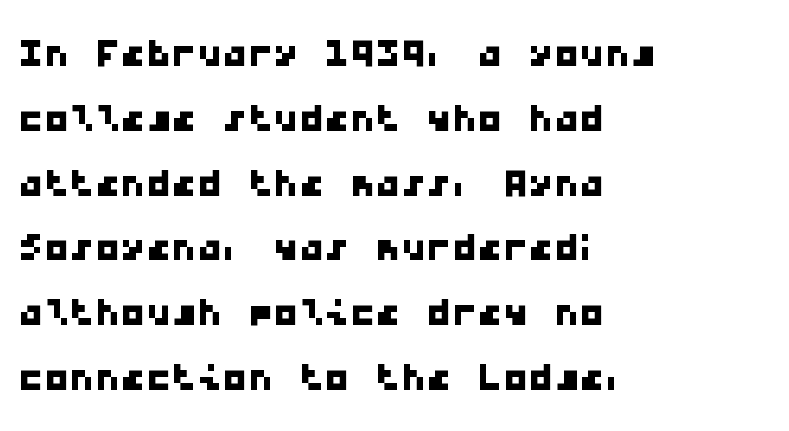
The image shows 51 px wide sans-serif type, monospaced; set left-aligned, normal line spacing (1.27x), normal letter spacing, not underlined; low stroke contrast and a medium x-height.
